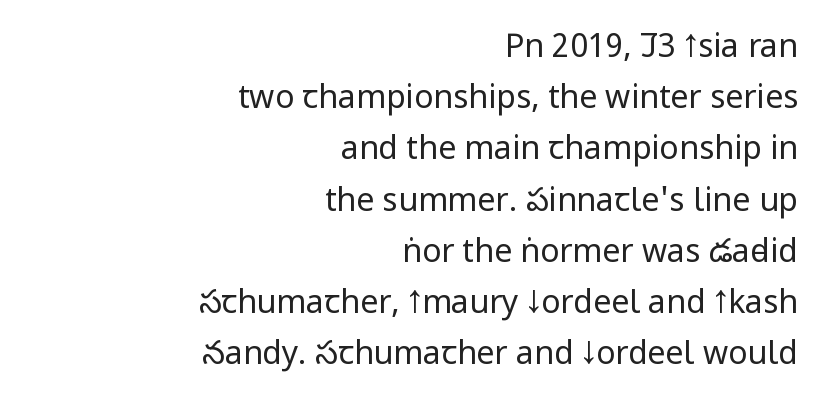
Q: Is the text bold? A: No.
Q: Is the text italic (slanted)? A: No, it is upright.
Q: Is the typeface a serif or a sans-serif typeface? A: Sans-serif.
Q: Is the text underlined? A: No.
Q: How is the paragraph aligned? A: Right-aligned.
Q: Is the spacing between letters normal or unusually wide? A: Normal.
Q: Is the spacing between lines tight, normal or loose? A: Normal.
Q: Width (condensed, normal, or wide)? A: Condensed.
Q: Stroke contrast? A: Low.
Q: x-height? A: Large.
Q: Monospaced? A: No.
